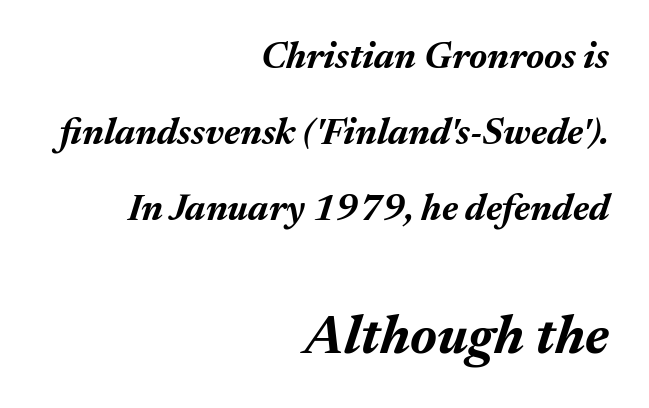
Q: Is the text bold? A: Yes.
Q: Is the text italic (slanted)? A: Yes, it leans right by about 17 degrees.
Q: Is the text underlined? A: No.
Q: How is the paragraph aligned? A: Right-aligned.
Q: Is the spacing between letters normal or unusually wide? A: Normal.
Q: Is the spacing between lines tight, normal or loose? A: Loose.
Q: Which block of text is set in a larger size, the first (top) or the second (bottom)? A: The second (bottom) one.
Q: Width (condensed, normal, or wide)? A: Normal.
Q: Stroke contrast? A: Medium.
Q: x-height? A: Medium.
Q: Monospaced? A: No.
